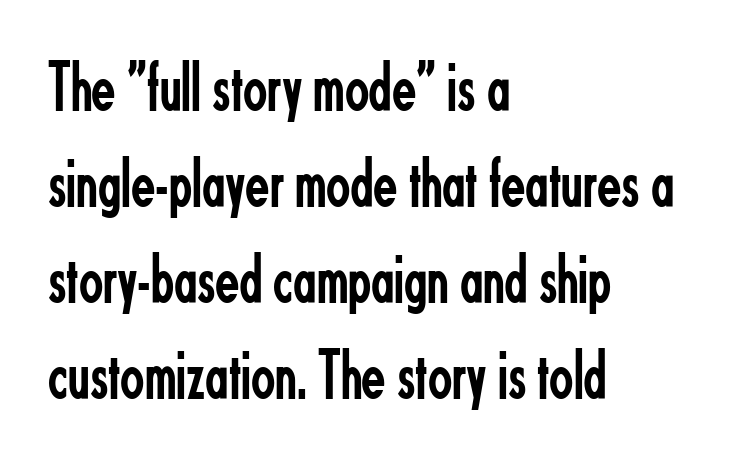
Q: Is the text bold? A: No.
Q: Is the text italic (slanted)? A: No, it is upright.
Q: Is the typeface a serif or a sans-serif typeface? A: Sans-serif.
Q: Is the text underlined? A: No.
Q: How is the paragraph aligned? A: Left-aligned.
Q: Is the spacing between letters normal or unusually wide? A: Normal.
Q: Is the spacing between lines tight, normal or loose? A: Normal.
Q: Width (condensed, normal, or wide)? A: Condensed.
Q: Stroke contrast? A: Low.
Q: x-height? A: Small.
Q: Monospaced? A: No.
